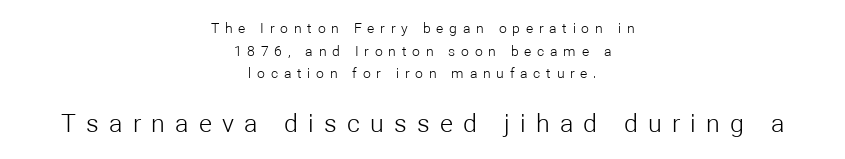
{"italic": "no", "bold": "no", "underline": "no", "align": "center", "line_spacing": "normal", "line_spacing_ratio": 1.61, "letter_spacing": "wide", "letter_spacing_em": 0.41, "larger_block": "second", "size_ratio": 1.79, "glyph_px": 25}
